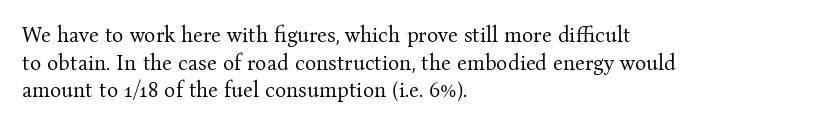
Q: Is the text bold? A: No.
Q: Is the text italic (slanted)? A: No, it is upright.
Q: Is the text underlined? A: No.
Q: How is the paragraph aligned? A: Left-aligned.
Q: Is the spacing between letters normal or unusually wide? A: Normal.
Q: Is the spacing between lines tight, normal or loose? A: Normal.
